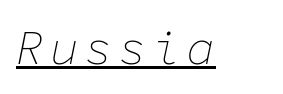
The image shows 48 px thin type, italic (leaning right), monospaced; set underlined; low stroke contrast and a medium x-height.
